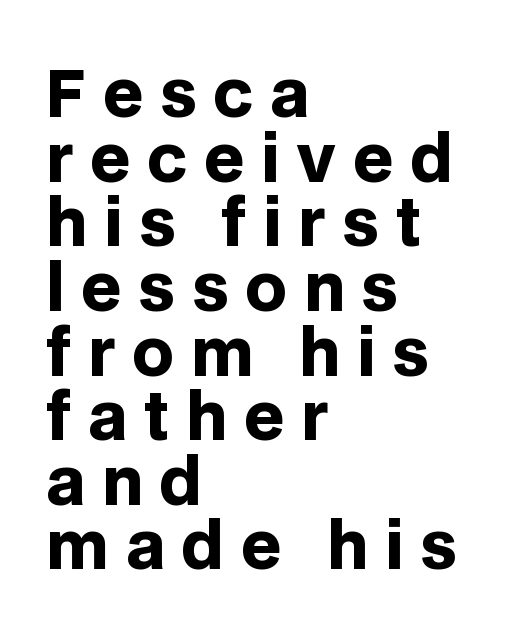
The image shows 64 px heavy sans-serif type, upright; set left-aligned, tight line spacing (1.01x), unusually wide letter spacing (+0.26 em), not underlined; low stroke contrast and a large x-height.
